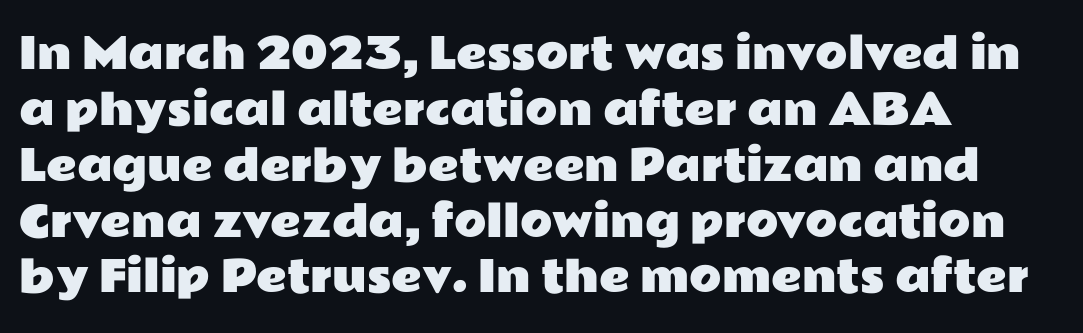
The image shows 42 px wide sans-serif type, upright; set left-aligned, normal line spacing (1.33x), normal letter spacing, not underlined; low stroke contrast and a medium x-height.
